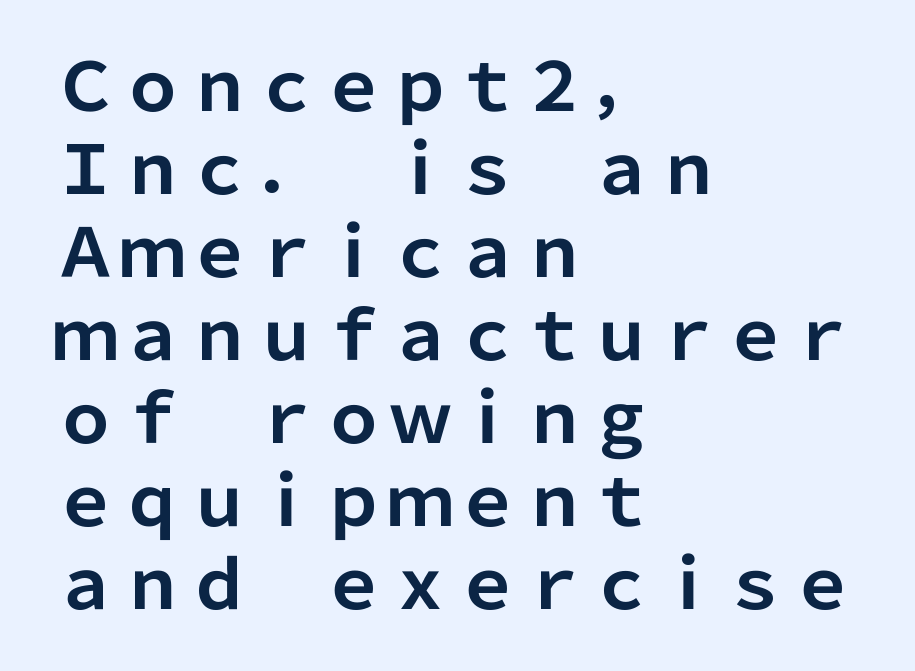
The image shows 67 px bold sans-serif type, upright; set left-aligned, line spacing 1.24x, normal letter spacing, not underlined; low stroke contrast and a medium x-height.
